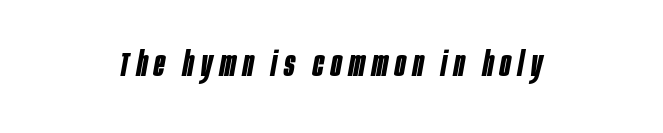
{"italic": "yes", "lean": "right", "slant_degrees": 10, "bold": "yes", "weight": "bold", "width": "condensed", "stroke_contrast": "low", "x_height": "large", "monospaced": "no", "underline": "no", "align": "center", "letter_spacing": "wide", "letter_spacing_em": 0.21, "glyph_px": 35}
